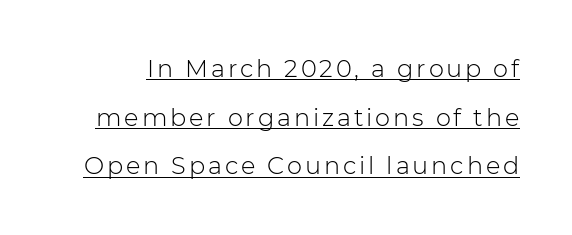
Baseline-to-baseline distance is far greater than the letter height. The cut favours lightness, reaching ordinary text weight at its darkest. The string is rendered with underlining switched on. Characters remain perfectly vertical along every line.
